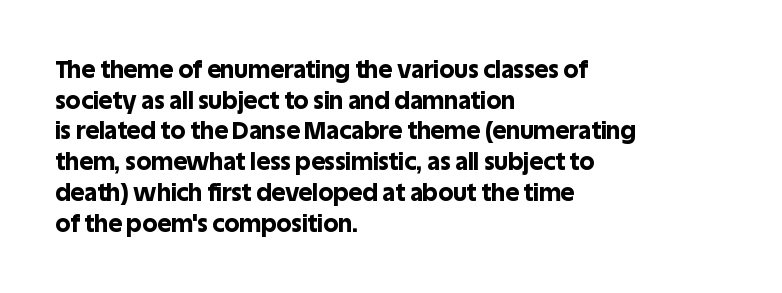
{"italic": "no", "bold": "yes", "underline": "no", "align": "left", "line_spacing": "normal", "line_spacing_ratio": 1.28, "letter_spacing": "normal", "letter_spacing_em": 0.0, "glyph_px": 24}
